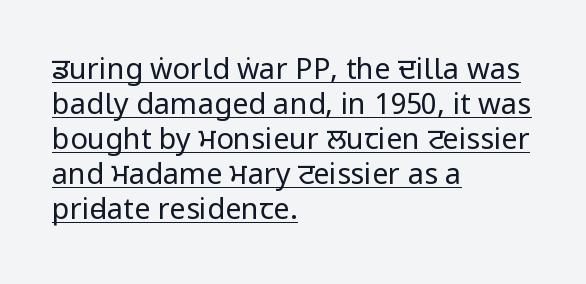
Q: Is the text bold? A: No.
Q: Is the text italic (slanted)? A: No, it is upright.
Q: Is the typeface a serif or a sans-serif typeface? A: Sans-serif.
Q: Is the text underlined? A: Yes.
Q: How is the paragraph aligned? A: Left-aligned.
Q: Is the spacing between letters normal or unusually wide? A: Normal.
Q: Width (condensed, normal, or wide)? A: Condensed.
Q: Stroke contrast? A: Low.
Q: x-height? A: Large.
Q: Monospaced? A: No.
